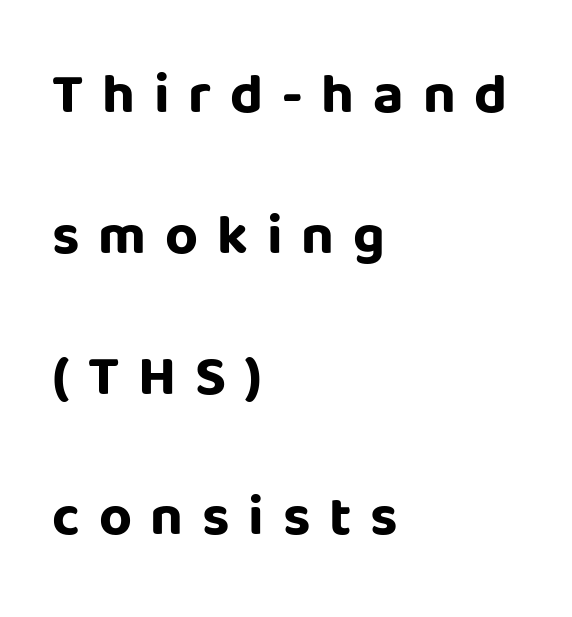
{"serif": "no", "italic": "no", "bold": "yes", "weight": "bold", "width": "normal", "stroke_contrast": "low", "x_height": "large", "monospaced": "no", "underline": "no", "align": "left", "line_spacing": "loose", "line_spacing_ratio": 2.47, "letter_spacing": "wide", "letter_spacing_em": 0.33, "glyph_px": 57}
